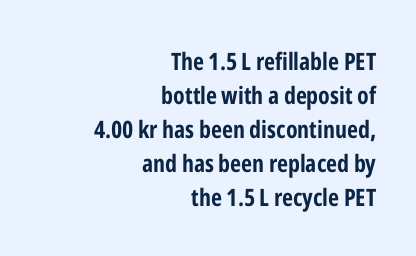
The image shows 24 px bold type, upright; set right-aligned, normal line spacing (1.42x), normal letter spacing, not underlined.
